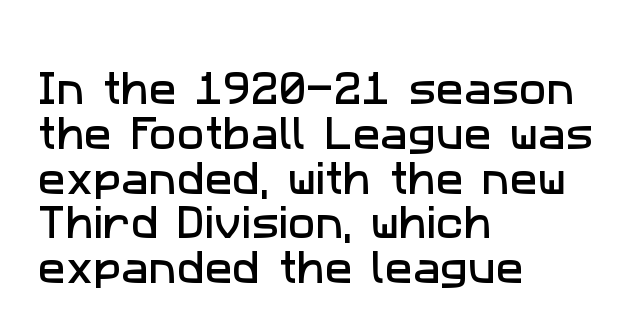
The image shows 37 px sans-serif type; set left-aligned, line spacing 1.21x, normal letter spacing, not underlined; low stroke contrast and a medium x-height.
